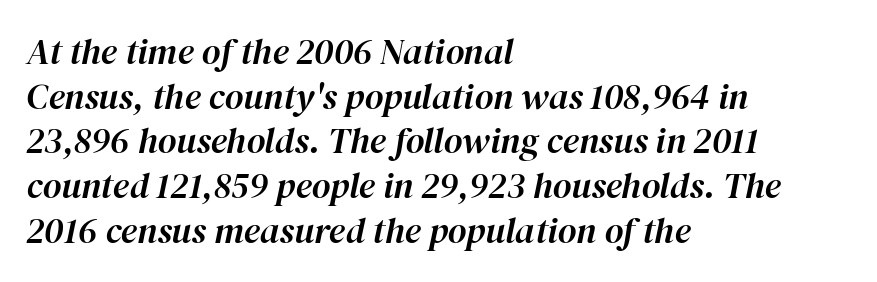
The image shows 36 px text type, italic (leaning right); set left-aligned, line spacing 1.24x, normal letter spacing, not underlined; high stroke contrast and a medium x-height.
